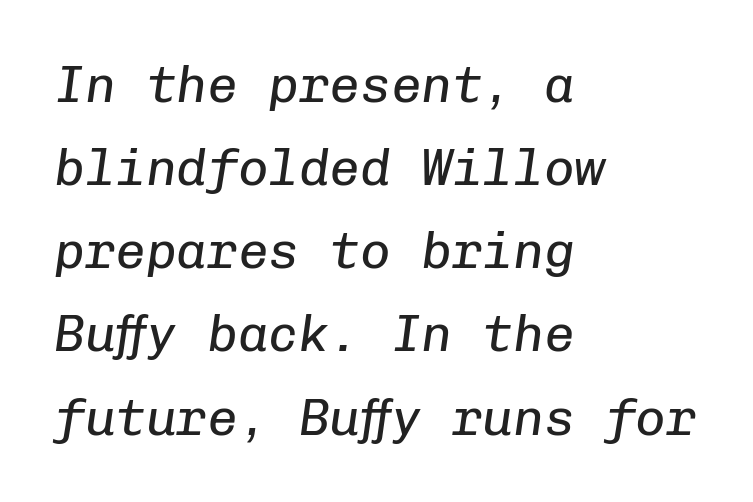
The letters march in equal steps, a hallmark of fixed-pitch type. Style check: oblique. Is the type heavy? It reads as light-to-regular instead. Normally led — the rows are evenly, conventionally spaced. Line starts are locked; line ends wander. In terms of letterspacing, this is plain default setting.
